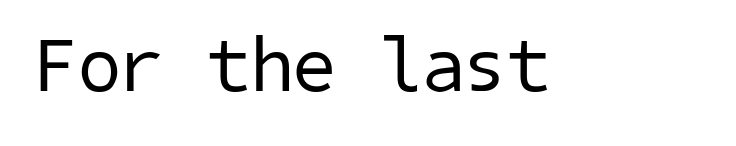
The area under the type is left untouched. The designer went with a sans here, leaving each stem footless. A typesetter would call this zero additional tracking. The weight would be labelled regular, book, light, or lighter still.
